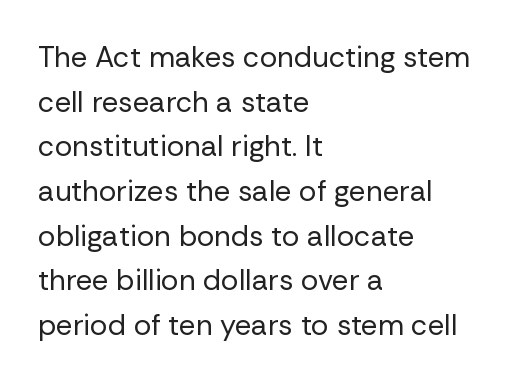
Q: Is the text bold? A: No.
Q: Is the text italic (slanted)? A: No, it is upright.
Q: Is the typeface a serif or a sans-serif typeface? A: Sans-serif.
Q: Is the text underlined? A: No.
Q: How is the paragraph aligned? A: Left-aligned.
Q: Is the spacing between letters normal or unusually wide? A: Normal.
Q: Is the spacing between lines tight, normal or loose? A: Normal.
Q: Width (condensed, normal, or wide)? A: Normal.
Q: Stroke contrast? A: Low.
Q: x-height? A: Medium.
Q: Monospaced? A: No.
